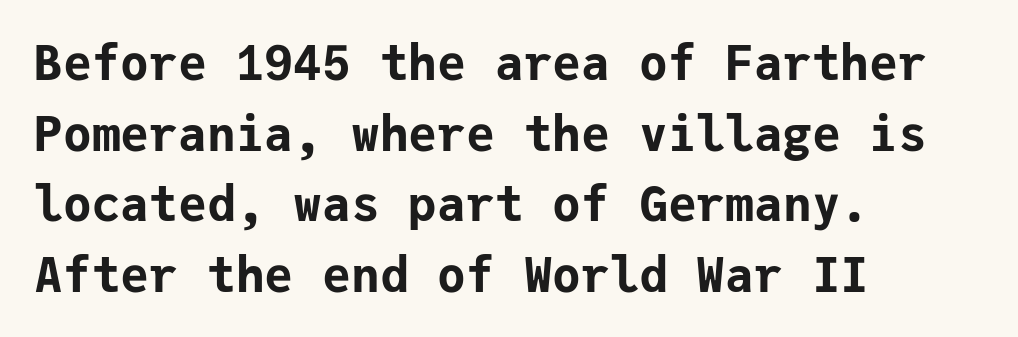
The image shows 48 px bold sans-serif type, upright, monospaced; set left-aligned, normal line spacing (1.47x), normal letter spacing, not underlined; low stroke contrast and a medium x-height.
